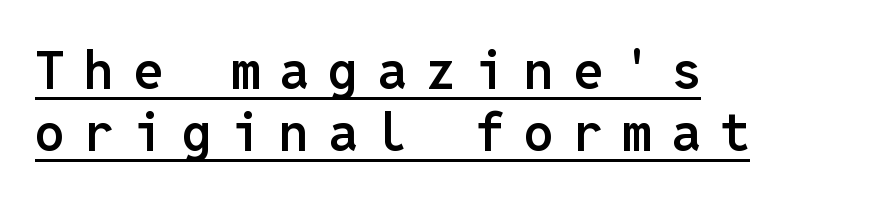
Q: Is the text bold? A: Semi-bold.
Q: Is the text italic (slanted)? A: No, it is upright.
Q: Is the typeface a serif or a sans-serif typeface? A: Sans-serif.
Q: Is the text underlined? A: Yes.
Q: How is the paragraph aligned? A: Left-aligned.
Q: Is the spacing between letters normal or unusually wide? A: Unusually wide.
Q: Width (condensed, normal, or wide)? A: Normal.
Q: Stroke contrast? A: Low.
Q: x-height? A: Medium.
Q: Monospaced? A: Yes.
